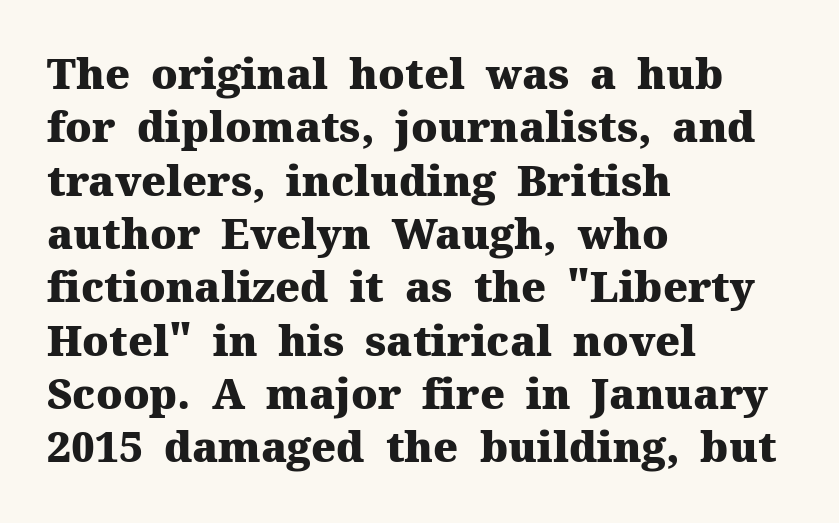
The image shows 42 px heavy serif type, upright; set left-aligned, normal line spacing (1.27x), normal letter spacing, not underlined; medium stroke contrast and a medium x-height.
